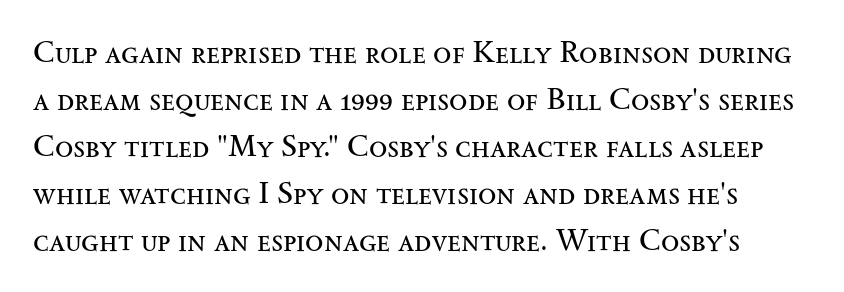
{"serif": "yes", "italic": "no", "bold": "no", "weight": "regular", "width": "wide", "stroke_contrast": "medium", "x_height": "small", "monospaced": "no", "underline": "no", "line_spacing": "normal", "line_spacing_ratio": 1.57, "letter_spacing": "normal", "letter_spacing_em": 0.0, "glyph_px": 30}
